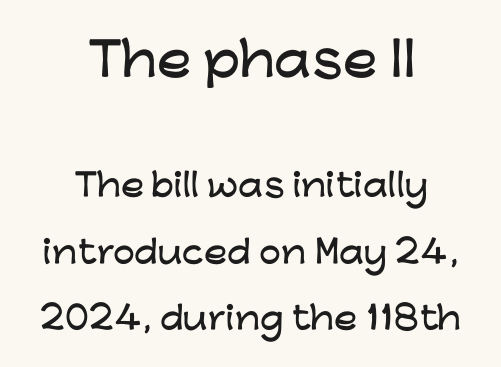
The passage shown has conventional tracking throughout. The lines are quadded center. The passage shown stacks its lines with a broad gap. Descenders hang freely into open space.
